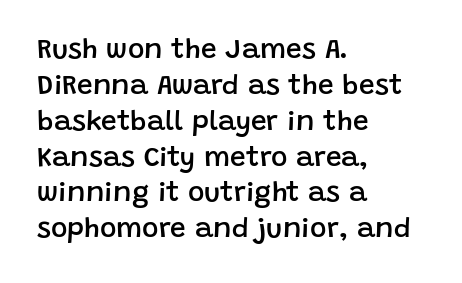
This is the in-between weight designers call semibold or demi. The face used here is rendered with its standard letterfit. Designer's note — italics off, roman on. Underlining? Definitely not there. Nope, no serifs anywhere on these letters.
